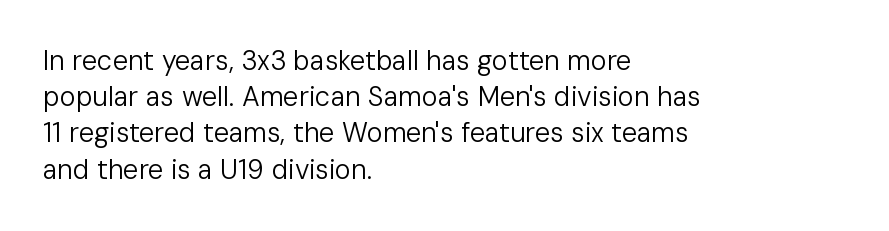
The strokes carry an ordinary text weight at most. Teacher's note: observe the even left margin — that is flush-left alignment. The lines sit at an ordinary, default distance from one another. Does extra space separate the letters? No, they use regular spacing. Posture: vertical. The specimen omits any rule beneath the text block's lines.
